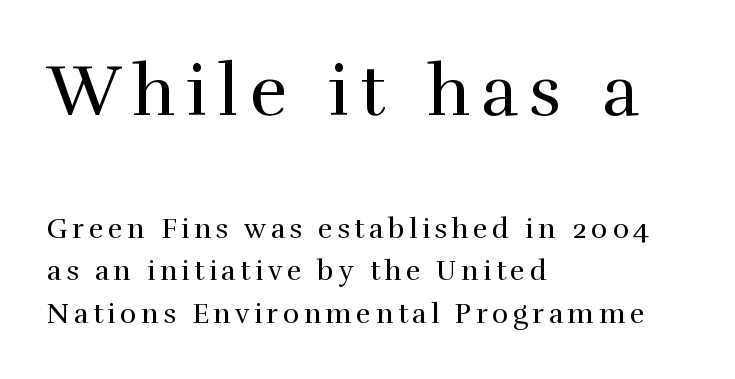
Q: Is the text bold? A: No.
Q: Is the text italic (slanted)? A: No, it is upright.
Q: Is the typeface a serif or a sans-serif typeface? A: Serif.
Q: Is the text underlined? A: No.
Q: How is the paragraph aligned? A: Left-aligned.
Q: Is the spacing between lines tight, normal or loose? A: Normal.
Q: Which block of text is set in a larger size, the first (top) or the second (bottom)? A: The first (top) one.
Q: Width (condensed, normal, or wide)? A: Normal.
Q: Stroke contrast? A: High.
Q: x-height? A: Medium.
Q: Monospaced? A: No.
